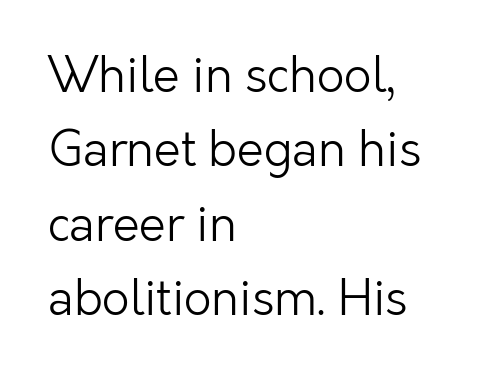
{"serif": "no", "italic": "no", "bold": "no", "weight": "light", "width": "normal", "stroke_contrast": "low", "x_height": "medium", "monospaced": "no", "underline": "no", "align": "left", "line_spacing": "normal", "line_spacing_ratio": 1.55, "letter_spacing": "normal", "letter_spacing_em": 0.0, "glyph_px": 48}
